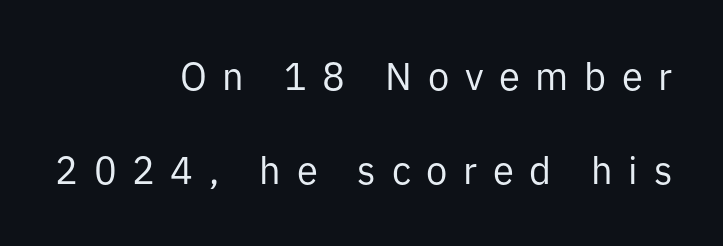
The image shows 38 px regular-weight sans-serif type, upright; set right-aligned, loose line spacing (2.47x), unusually wide letter spacing (+0.41 em), not underlined; low stroke contrast and a medium x-height.
